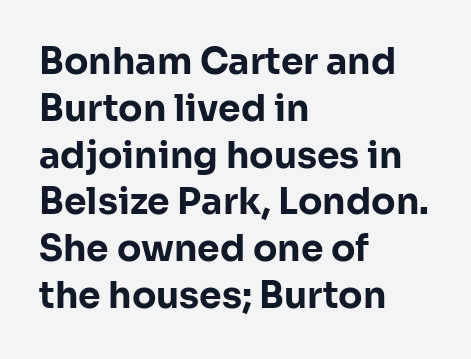
This sample uses plain, unmodified letter spacing. The paragraph shown leans on its left margin. The rendering shows plain stroke endings on the letterforms — a sans-serif design. Lines of text with bare space underneath. What weight is shown? A full bold with thick strokes. The rows are spaced the way most documents space them.
